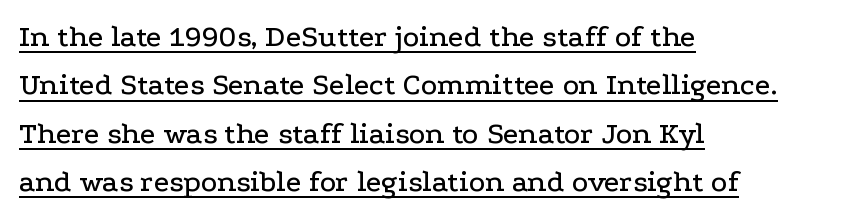
Underlined type. These lines are composed in type with serifs. The tracking reads as untouched default to a designer's eye. A roman cut, with each character standing at attention. A typesetter would call this proportional, since set widths differ per character.
